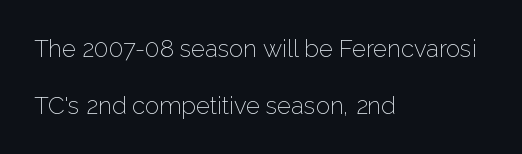
The image shows 24 px text type, upright; set left-aligned, loose line spacing (2.36x), normal letter spacing, not underlined.
